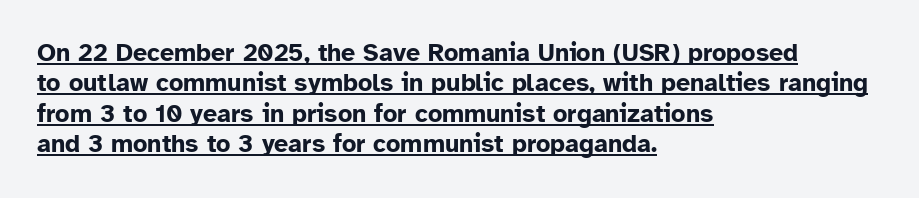
Q: Is the text bold? A: Yes.
Q: Is the text italic (slanted)? A: No, it is upright.
Q: Is the text underlined? A: Yes.
Q: How is the paragraph aligned? A: Left-aligned.
Q: Is the spacing between letters normal or unusually wide? A: Normal.
